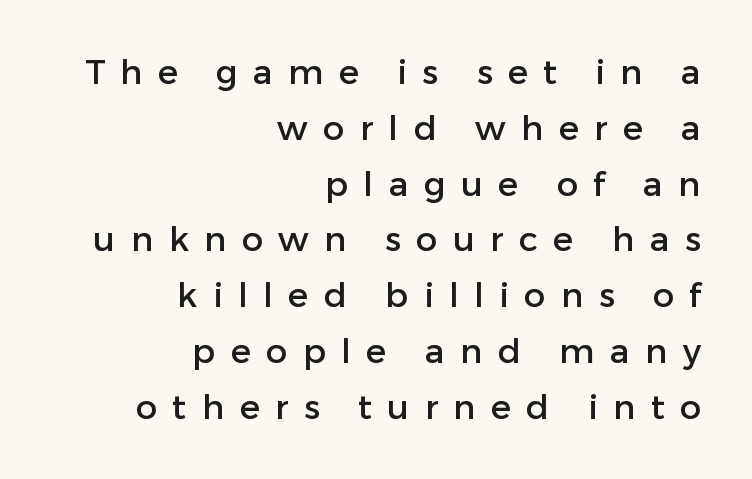
Q: Is the text italic (slanted)? A: No, it is upright.
Q: Is the typeface a serif or a sans-serif typeface? A: Sans-serif.
Q: Is the text underlined? A: No.
Q: How is the paragraph aligned? A: Right-aligned.
Q: Is the spacing between letters normal or unusually wide? A: Unusually wide.
Q: Is the spacing between lines tight, normal or loose? A: Normal.
Q: Width (condensed, normal, or wide)? A: Normal.
Q: Stroke contrast? A: Low.
Q: x-height? A: Medium.
Q: Monospaced? A: No.
